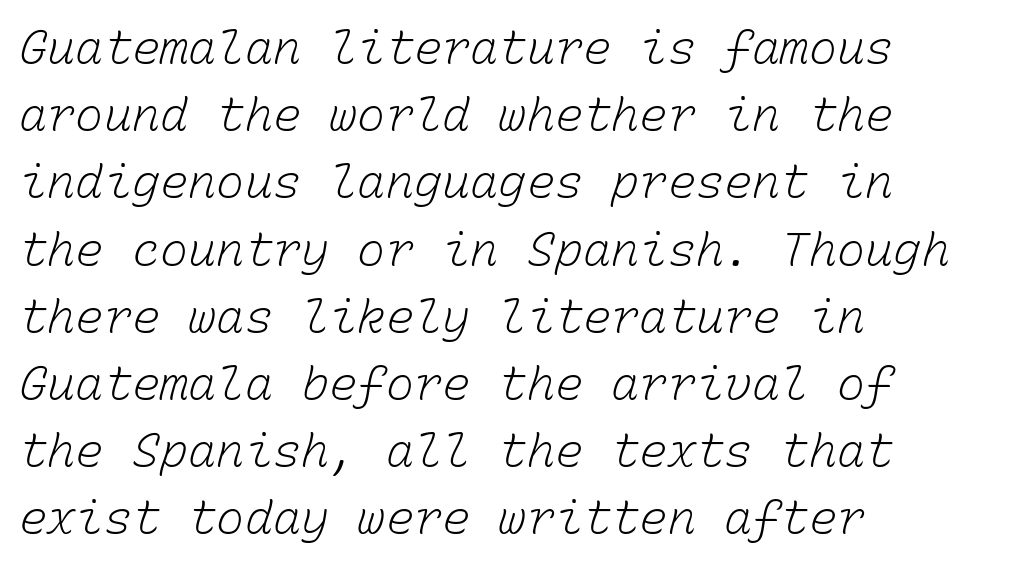
The rendering uses typewriter-style spacing with identical character cells. The paragraph shown leans on its left margin. Vertically, the passage feels balanced, rows spaced as you'd expect. Caption: face not bold, strokes unweighted.
